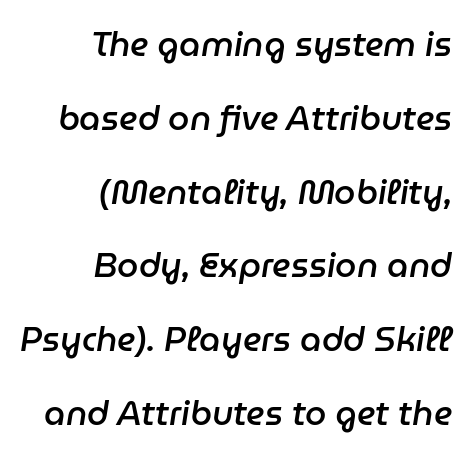
The image shows 34 px semibold type, italic (leaning right); set right-aligned, loose line spacing (2.17x), normal letter spacing, not underlined; low stroke contrast and a medium x-height.
